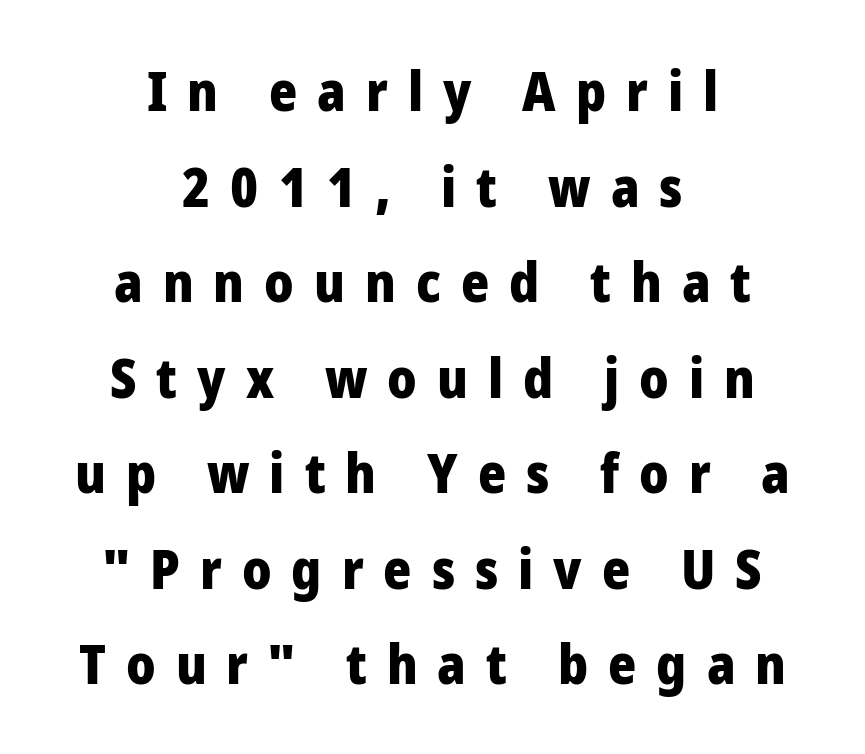
Q: Is the text bold? A: Yes.
Q: Is the text italic (slanted)? A: No, it is upright.
Q: Is the typeface a serif or a sans-serif typeface? A: Sans-serif.
Q: Is the text underlined? A: No.
Q: How is the paragraph aligned? A: Centered.
Q: Is the spacing between letters normal or unusually wide? A: Unusually wide.
Q: Width (condensed, normal, or wide)? A: Normal.
Q: Stroke contrast? A: Low.
Q: x-height? A: Medium.
Q: Monospaced? A: No.
